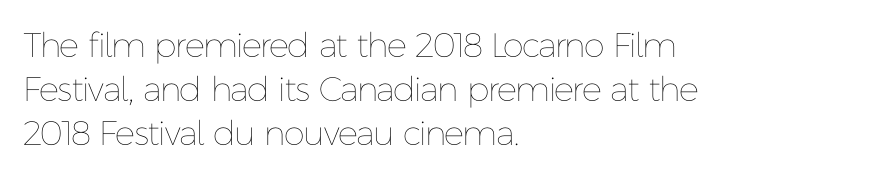
Is this a fixed-width face? No — the glyphs have proportional, varying widths. The paragraph shown leans on its left margin. The line-height multiplier appears to be the usual default. Characters follow at the spacing the type designer built in. The letterforms sit at book weight or below. Nope, not italic — everything's standing straight.
